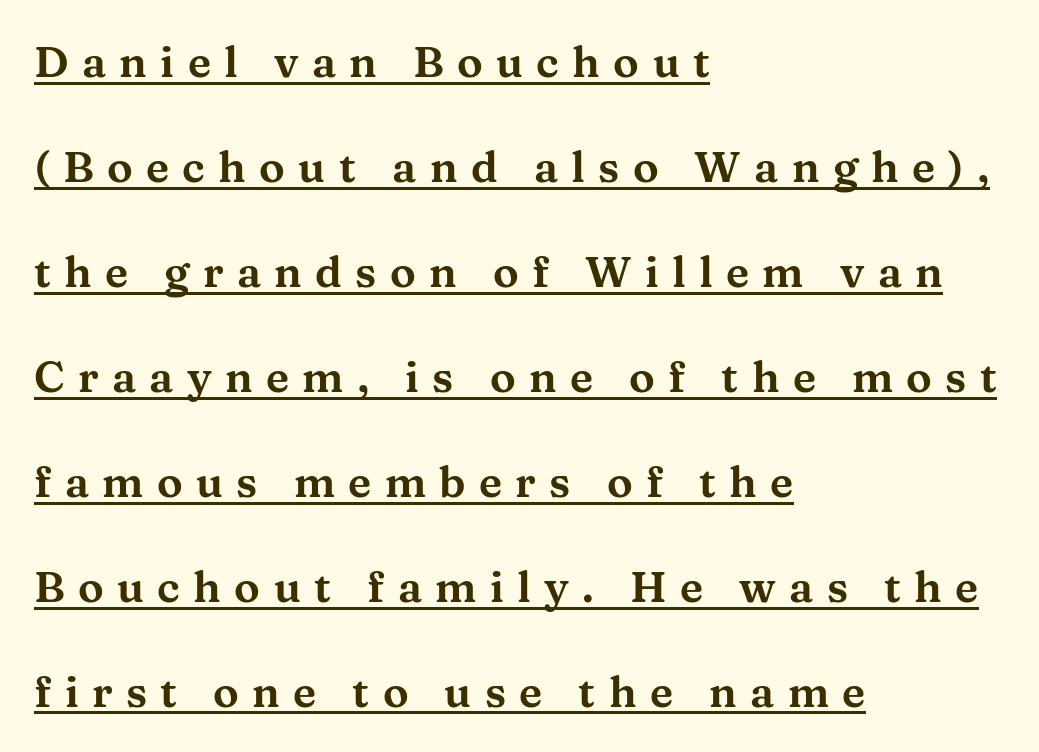
The image shows 43 px wide serif type, upright; set left-aligned, loose line spacing (2.44x), unusually wide letter spacing (+0.31 em), underlined; medium stroke contrast and a medium x-height.
